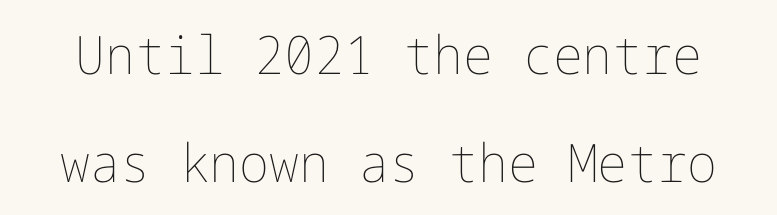
Words float on clear page, feet unadorned. The strokes carry an ordinary text weight at most. Leading is clearly above the norm, producing a sparse column. Default kerning and tracking; the words read as compact shapes. Italic: no, the glyphs are upright roman.
